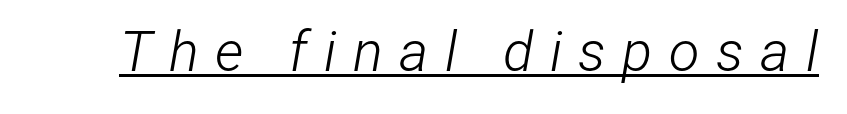
The face used here is proportionally spaced, like ordinary book or web type. This sample uses expanded letter spacing, leaving extra air between glyphs. Decoration check: the copy is underlined. The text carries the slant typical of an italic or oblique font. Stems here are at most as thick as an everyday book face.
